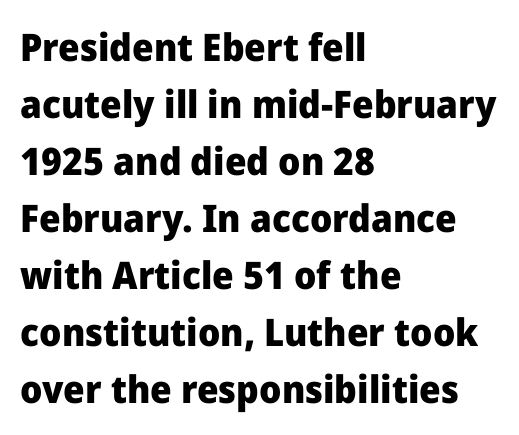
The strokes are fattened all the way to bold. Only glyphs here, with clear space below each row. Is the letter spacing exaggerated? No — it looks like the ordinary default. You could not count columns in this text — the font is proportionally spaced. To sum up the face: it is a sans, with no serifs. Alignment: flush left.
